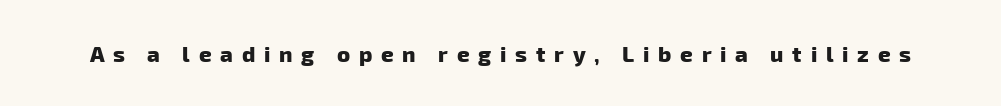
Q: Is the text bold? A: Yes.
Q: Is the text underlined? A: No.
Q: Is the spacing between letters normal or unusually wide? A: Unusually wide.
